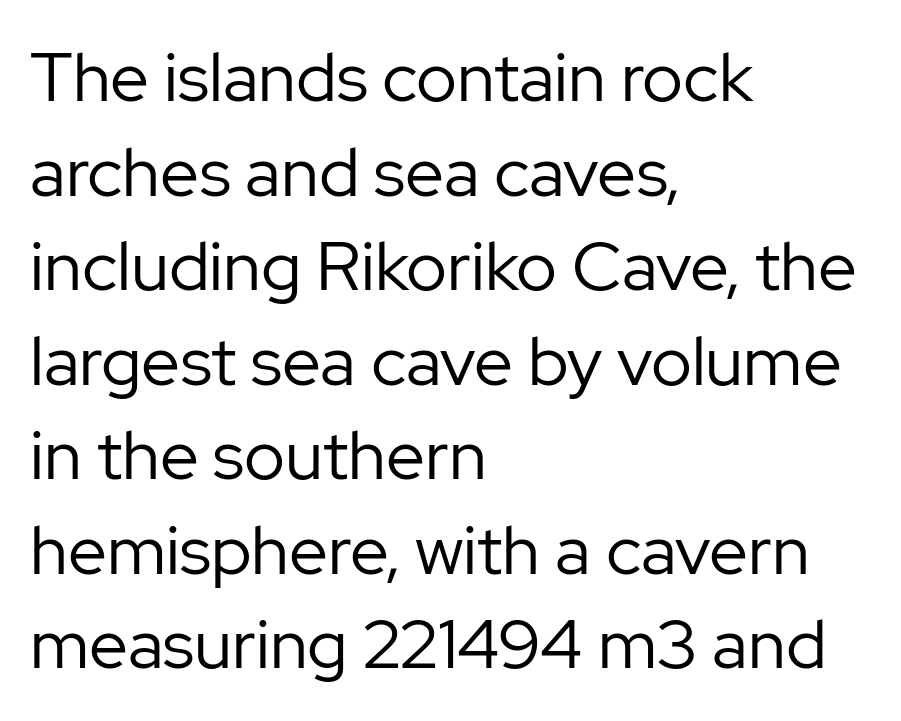
{"serif": "no", "italic": "no", "bold": "no", "weight": "regular", "width": "normal", "stroke_contrast": "low", "x_height": "medium", "monospaced": "no", "underline": "no", "align": "left", "line_spacing": "normal", "line_spacing_ratio": 1.37, "letter_spacing": "normal", "letter_spacing_em": 0.0, "glyph_px": 69}
